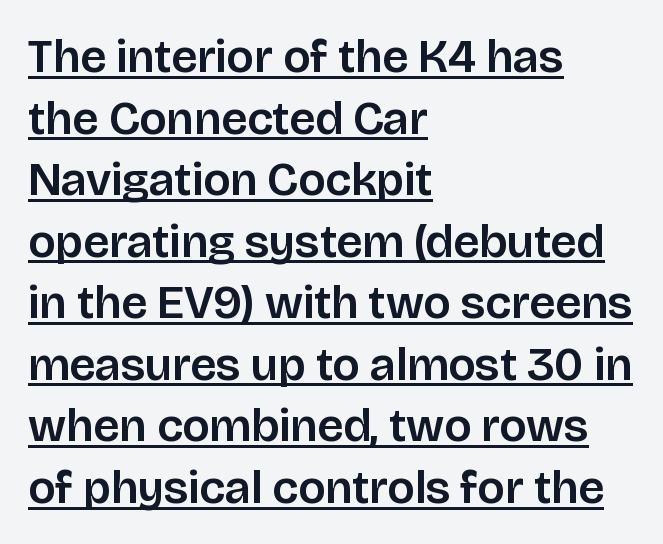
Q: Is the text italic (slanted)? A: No, it is upright.
Q: Is the typeface a serif or a sans-serif typeface? A: Sans-serif.
Q: Is the text underlined? A: Yes.
Q: How is the paragraph aligned? A: Left-aligned.
Q: Is the spacing between letters normal or unusually wide? A: Normal.
Q: Is the spacing between lines tight, normal or loose? A: Normal.
Q: Width (condensed, normal, or wide)? A: Normal.
Q: Stroke contrast? A: Low.
Q: x-height? A: Large.
Q: Monospaced? A: No.
